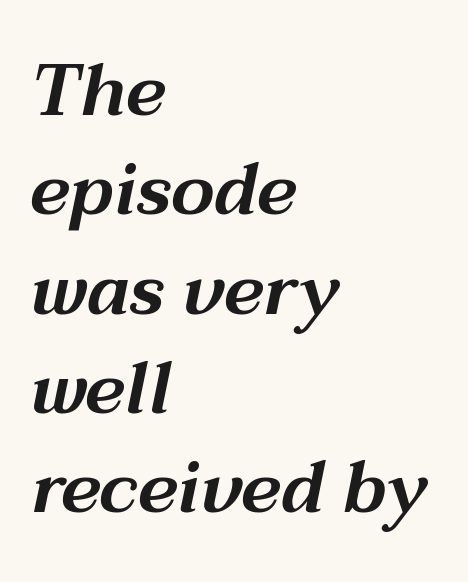
The passage is arranged the way most books set body copy — flush left. Spacing verdict: proportional, widths tailored to each character. Line spacing here is normal. The area under the type is left untouched. You can tell it's italic because the verticals aren't actually vertical.
